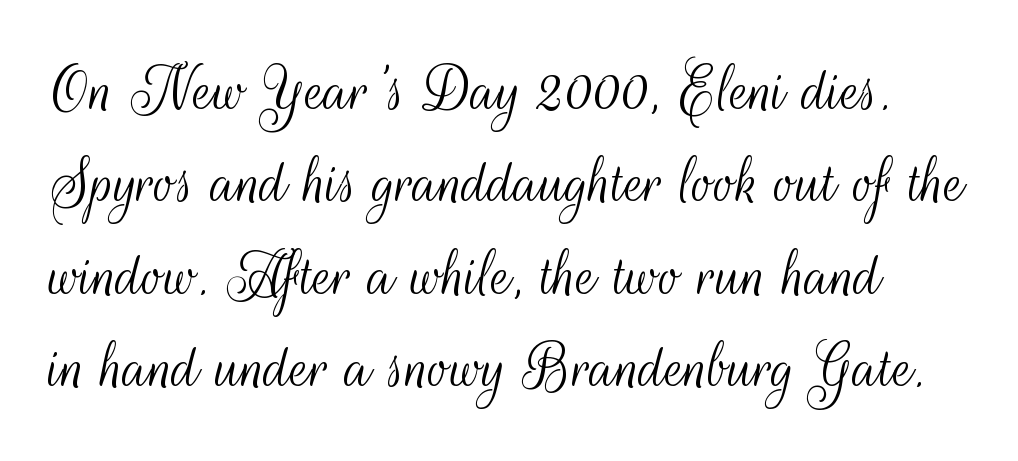
The lines sit at an ordinary, default distance from one another. Looks like regular typesetting: each glyph gets only the width it needs. Caption: face not bold, strokes unweighted. The text was rendered using a sans face with plain stroke endings.
